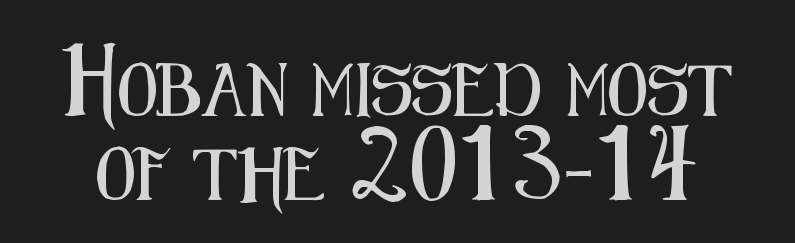
The image shows 52 px condensed type, upright; set normal line spacing (1.62x), normal letter spacing, not underlined; medium stroke contrast and a medium x-height.
